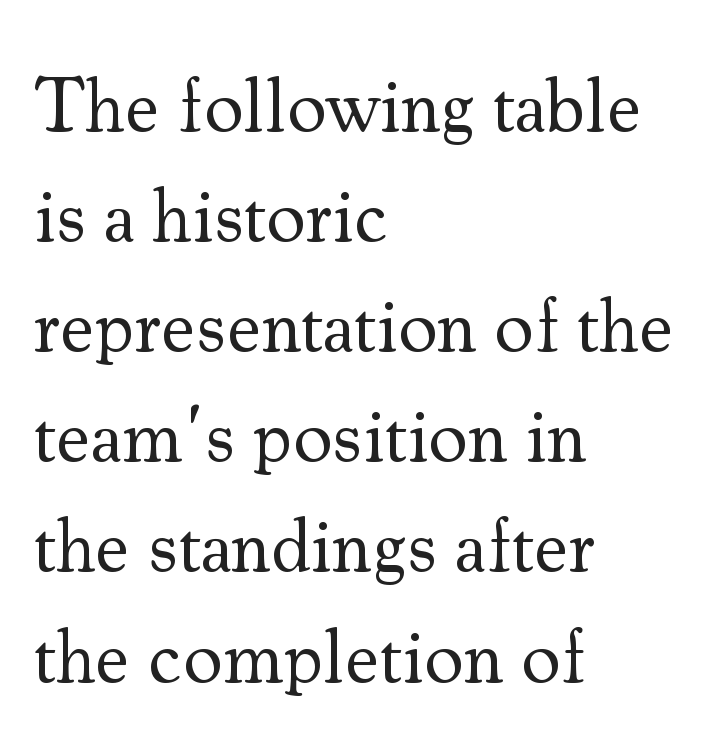
Q: Is the text bold? A: No.
Q: Is the text italic (slanted)? A: No, it is upright.
Q: Is the typeface a serif or a sans-serif typeface? A: Serif.
Q: Is the text underlined? A: No.
Q: How is the paragraph aligned? A: Left-aligned.
Q: Is the spacing between letters normal or unusually wide? A: Normal.
Q: Is the spacing between lines tight, normal or loose? A: Normal.
Q: Width (condensed, normal, or wide)? A: Normal.
Q: Stroke contrast? A: Medium.
Q: x-height? A: Small.
Q: Monospaced? A: No.
